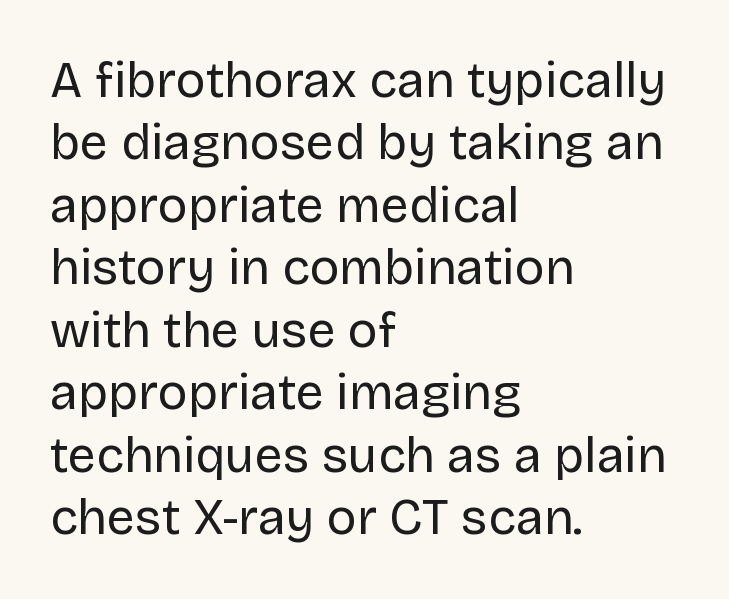
No feet cap the strokes, marking this as sans-serif type. A quiet, ordinary-to-light weight characterises the typeface. This is the regular roman posture of the typeface. Here the glyphs are tracked normally, forming tight word shapes. Character widths vary here, with narrow letters taking less room than wide ones.
